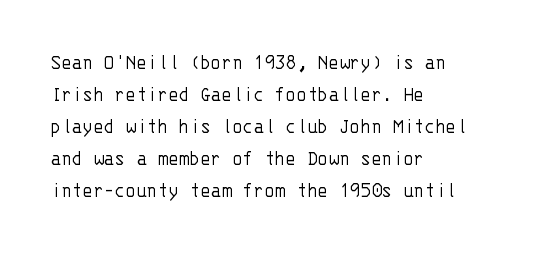
The image shows 22 px text type, upright; set left-aligned, normal line spacing (1.45x), normal letter spacing, not underlined.
